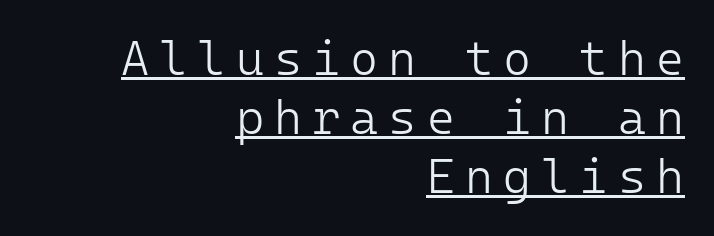
You could count columns in this text — the font is strictly monospaced. Quick note: underline on. Someone cranked the tracking dial way up on this one. The strokes are not fattened; the text isn't bold. Is there any slant? The stems are plumb.
